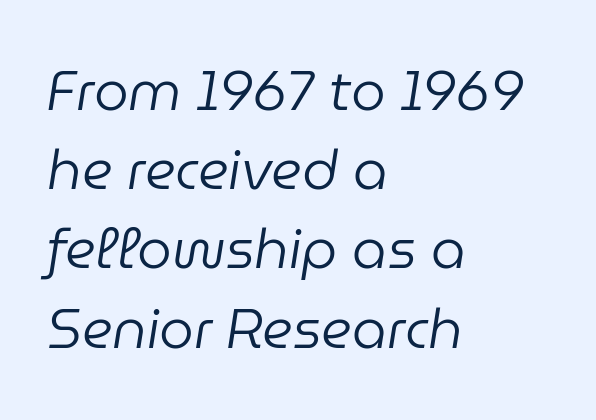
{"italic": "yes", "lean": "right", "slant_degrees": 9, "bold": "no", "weight": "regular", "width": "normal", "stroke_contrast": "low", "x_height": "medium", "monospaced": "no", "underline": "no", "align": "left", "line_spacing": "normal", "line_spacing_ratio": 1.44, "letter_spacing": "normal", "letter_spacing_em": 0.0, "glyph_px": 55}
